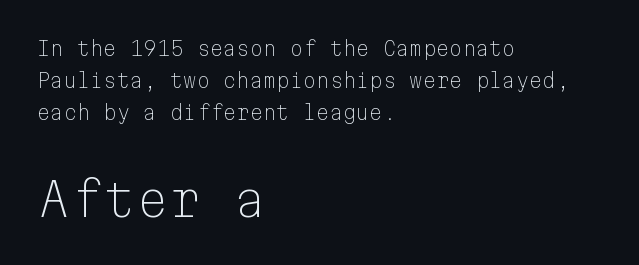
Q: Is the text bold? A: No.
Q: Is the text italic (slanted)? A: No, it is upright.
Q: Is the typeface a serif or a sans-serif typeface? A: Sans-serif.
Q: Is the text underlined? A: No.
Q: How is the paragraph aligned? A: Left-aligned.
Q: Is the spacing between letters normal or unusually wide? A: Normal.
Q: Is the spacing between lines tight, normal or loose? A: Normal.
Q: Which block of text is set in a larger size, the first (top) or the second (bottom)? A: The second (bottom) one.
Q: Width (condensed, normal, or wide)? A: Normal.
Q: Stroke contrast? A: Low.
Q: x-height? A: Medium.
Q: Monospaced? A: Yes.
